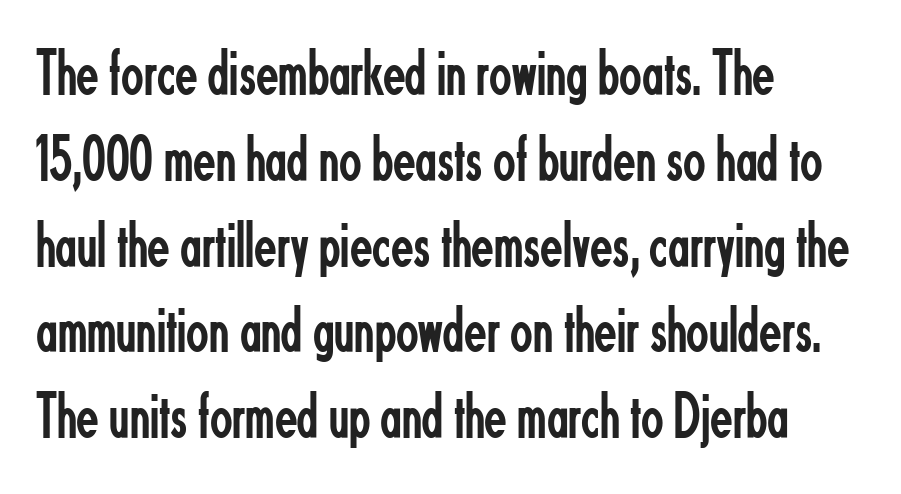
Q: Is the text bold? A: No.
Q: Is the text italic (slanted)? A: No, it is upright.
Q: Is the typeface a serif or a sans-serif typeface? A: Sans-serif.
Q: Is the text underlined? A: No.
Q: How is the paragraph aligned? A: Left-aligned.
Q: Is the spacing between letters normal or unusually wide? A: Normal.
Q: Is the spacing between lines tight, normal or loose? A: Normal.
Q: Width (condensed, normal, or wide)? A: Condensed.
Q: Stroke contrast? A: Low.
Q: x-height? A: Small.
Q: Monospaced? A: No.
